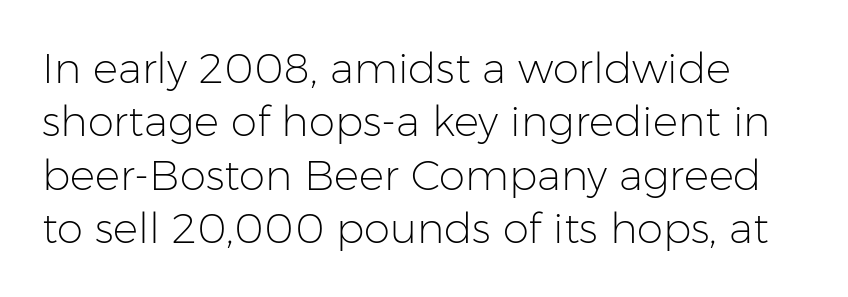
The image shows 42 px light sans-serif type, upright; set normal line spacing (1.27x), normal letter spacing, not underlined; low stroke contrast and a medium x-height.
